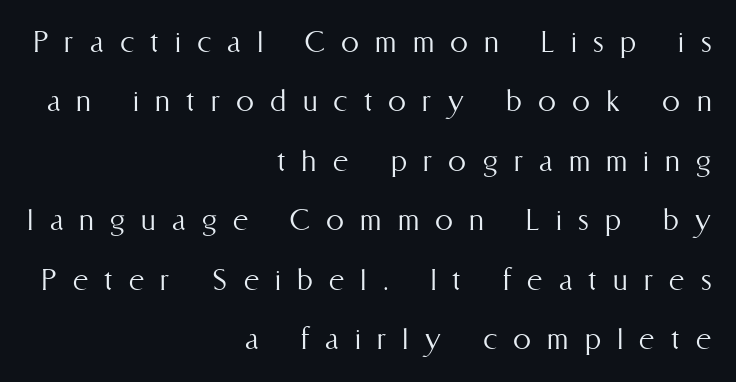
The image shows 36 px light, condensed type, upright; set right-aligned, normal line spacing (1.65x), unusually wide letter spacing (+0.45 em), not underlined; medium stroke contrast and a medium x-height.
